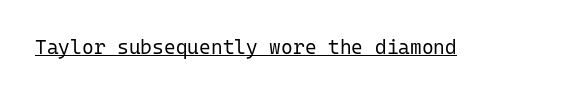
Between one letter and the next there's only the usual sliver of space. A roman cut, with each character standing at attention. The rendered words wear a rule along their underside. Heaviness? Minimal to ordinary, like unemphasized prose.
